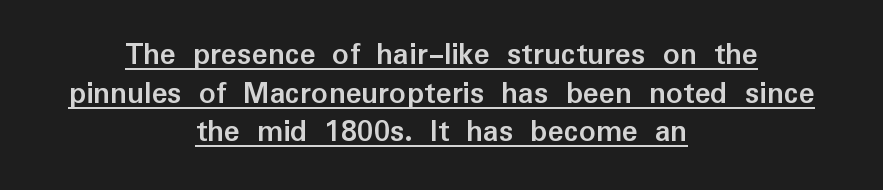
Q: Is the text bold? A: Yes.
Q: Is the text italic (slanted)? A: No, it is upright.
Q: Is the typeface a serif or a sans-serif typeface? A: Sans-serif.
Q: Is the text underlined? A: Yes.
Q: How is the paragraph aligned? A: Centered.
Q: Is the spacing between letters normal or unusually wide? A: Normal.
Q: Width (condensed, normal, or wide)? A: Normal.
Q: Stroke contrast? A: Low.
Q: x-height? A: Medium.
Q: Monospaced? A: No.
